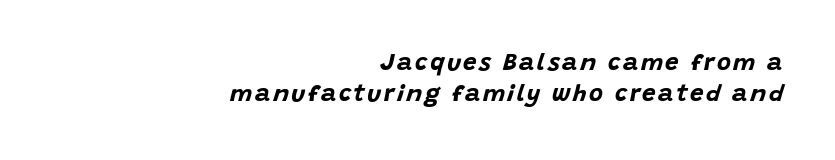
The image shows 24 px bold type, italic (leaning right); set right-aligned, normal line spacing (1.29x), not underlined.
